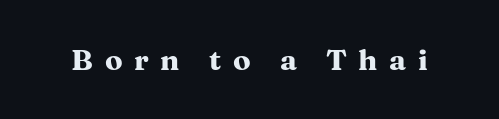
The image shows 29 px heavy, wide serif type, upright; set unusually wide letter spacing (+0.4 em), not underlined; medium stroke contrast and a medium x-height.
